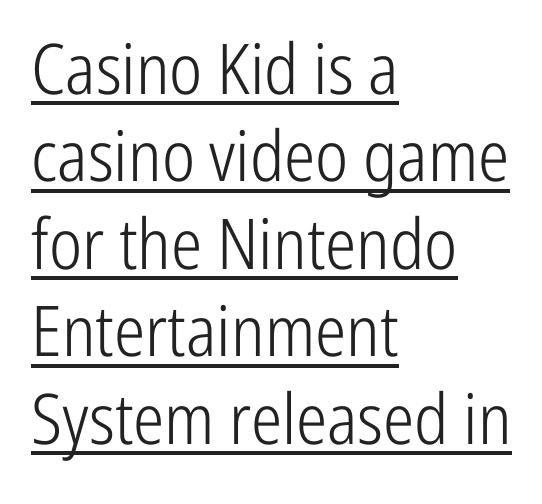
{"serif": "no", "italic": "no", "bold": "no", "weight": "light", "width": "condensed", "stroke_contrast": "low", "x_height": "medium", "monospaced": "no", "underline": "yes", "align": "left", "line_spacing": "normal", "line_spacing_ratio": 1.25, "letter_spacing": "normal", "letter_spacing_em": 0.0, "glyph_px": 70}
